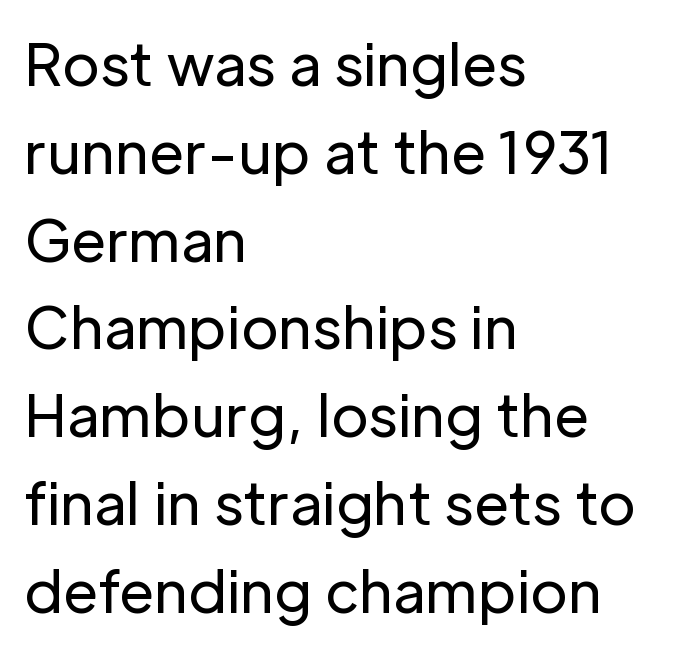
The image shows 57 px regular-weight sans-serif type, upright; set left-aligned, normal line spacing (1.54x), normal letter spacing, not underlined; low stroke contrast and a medium x-height.
